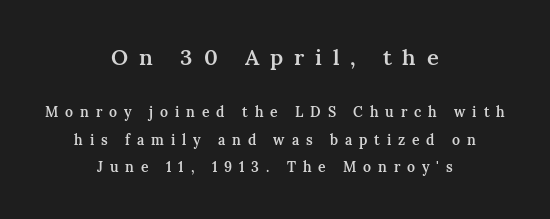
The image shows 22 px text type, upright; set centered, loose line spacing (1.95x), unusually wide letter spacing (+0.49 em), not underlined; the first (top) block is 1.57x larger.
